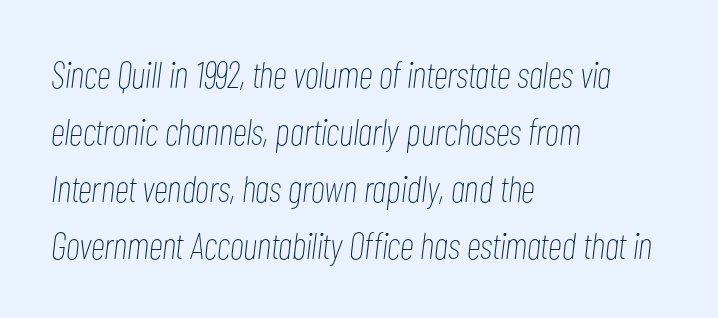
{"italic": "yes", "lean": "right", "slant_degrees": 7, "bold": "no", "weight": "thin", "width": "condensed", "stroke_contrast": "low", "x_height": "medium", "monospaced": "no", "underline": "no", "align": "left", "line_spacing": "normal", "line_spacing_ratio": 1.54, "letter_spacing": "normal", "letter_spacing_em": 0.0, "glyph_px": 37}
